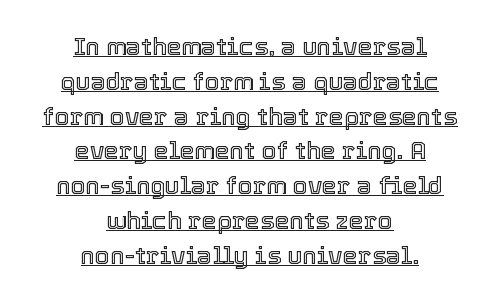
{"italic": "no", "underline": "yes", "align": "center", "line_spacing": "normal", "line_spacing_ratio": 1.45, "letter_spacing": "normal", "letter_spacing_em": 0.0, "glyph_px": 24}
